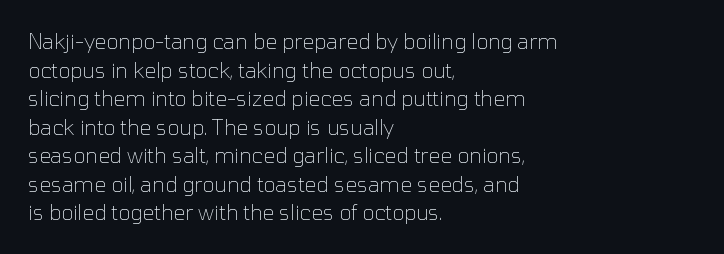
Line beginnings align vertically; line endings do not. Whoever set this chose a conventional vertical rhythm. Stroke mass is kept to a normal reading level or below. Nobody touched the tracking dial on this one.
